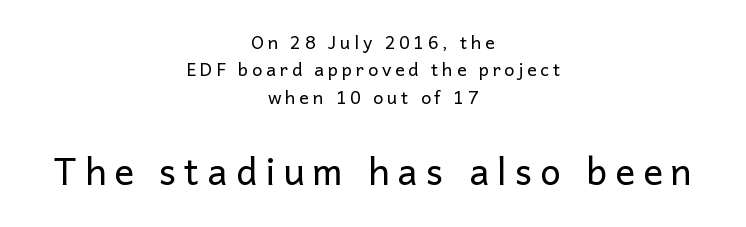
{"serif": "no", "italic": "no", "bold": "no", "weight": "regular", "width": "normal", "stroke_contrast": "low", "x_height": "medium", "monospaced": "no", "underline": "no", "align": "center", "line_spacing": "normal", "line_spacing_ratio": 1.52, "letter_spacing": "wide", "letter_spacing_em": 0.21, "larger_block": "second", "size_ratio": 2.06, "glyph_px": 37}
